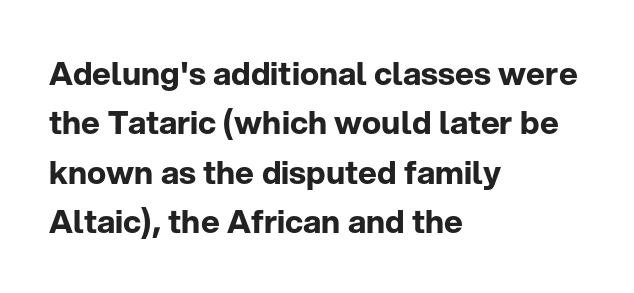
Q: Is the text bold? A: Yes.
Q: Is the text italic (slanted)? A: No, it is upright.
Q: Is the typeface a serif or a sans-serif typeface? A: Sans-serif.
Q: Is the text underlined? A: No.
Q: How is the paragraph aligned? A: Left-aligned.
Q: Is the spacing between letters normal or unusually wide? A: Normal.
Q: Is the spacing between lines tight, normal or loose? A: Normal.
Q: Width (condensed, normal, or wide)? A: Normal.
Q: Stroke contrast? A: Low.
Q: x-height? A: Medium.
Q: Monospaced? A: No.
